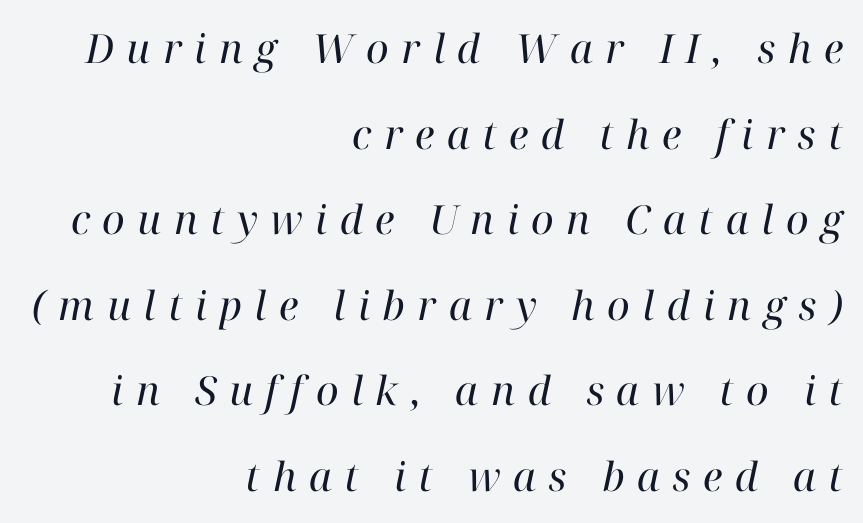
A typesetter would mark this as italic. Think of a printed novel: that variable character pitch is what you see here. The line-height multiplier appears high, well above default. Each word looks stretched out because of the extra space between its letters.
